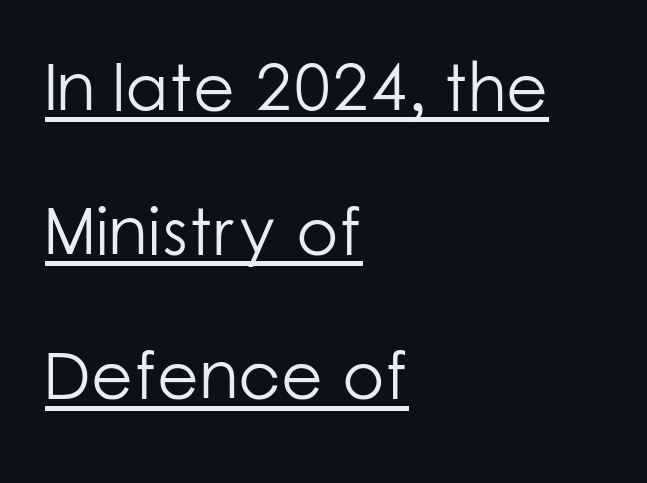
The image shows 68 px light sans-serif type, upright; set left-aligned, loose line spacing (2.12x), normal letter spacing, underlined; low stroke contrast and a medium x-height.
